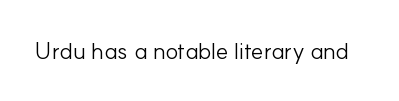
The image shows 24 px text type, upright; set normal letter spacing, not underlined.
